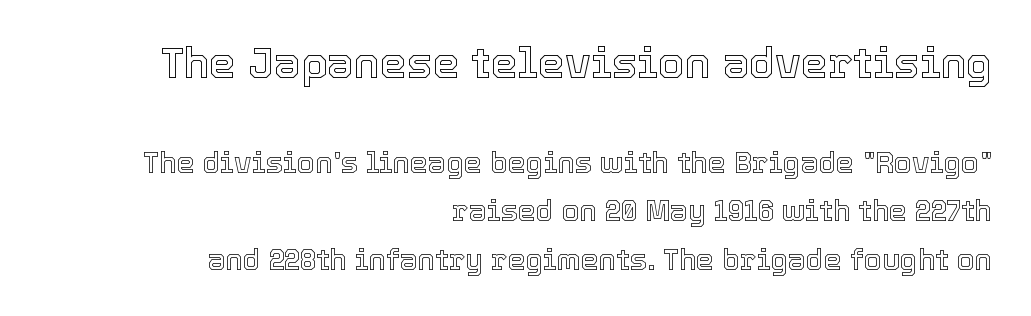
{"italic": "no", "width": "normal", "x_height": "medium", "monospaced": "no", "underline": "no", "align": "right", "line_spacing": "normal", "line_spacing_ratio": 1.68, "letter_spacing": "normal", "letter_spacing_em": 0.0, "larger_block": "first", "size_ratio": 1.48, "glyph_px": 43}
